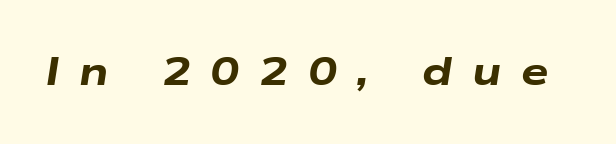
The image shows 39 px heavy, wide type, italic (leaning right); set unusually wide letter spacing (+0.5 em), not underlined; low stroke contrast and a medium x-height.
